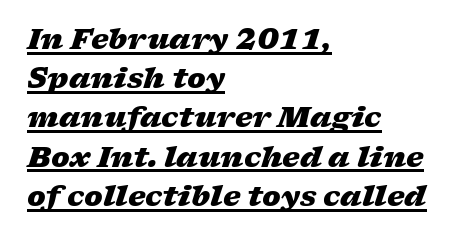
{"italic": "yes", "lean": "right", "slant_degrees": 17, "bold": "yes", "weight": "heavy", "width": "wide", "stroke_contrast": "low", "x_height": "medium", "monospaced": "no", "underline": "yes", "align": "left", "line_spacing": "normal", "line_spacing_ratio": 1.4, "letter_spacing": "normal", "letter_spacing_em": 0.0, "glyph_px": 28}
